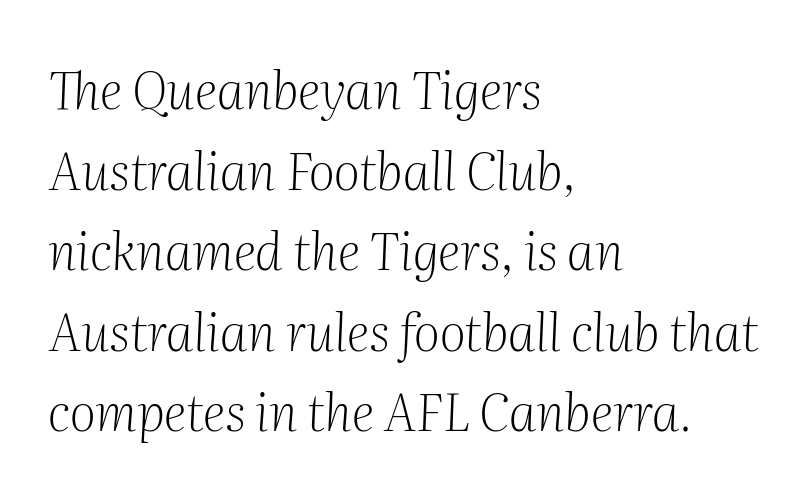
The image shows 51 px light serif type, italic (leaning right); set left-aligned, normal line spacing (1.58x), normal letter spacing, not underlined; medium stroke contrast and a medium x-height.
